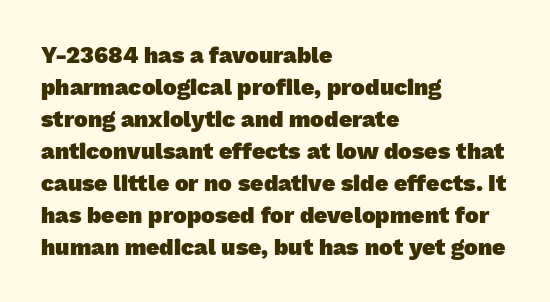
{"bold": "yes", "underline": "no", "align": "left", "line_spacing": "normal", "line_spacing_ratio": 1.39, "letter_spacing": "normal", "letter_spacing_em": 0.0, "glyph_px": 23}
